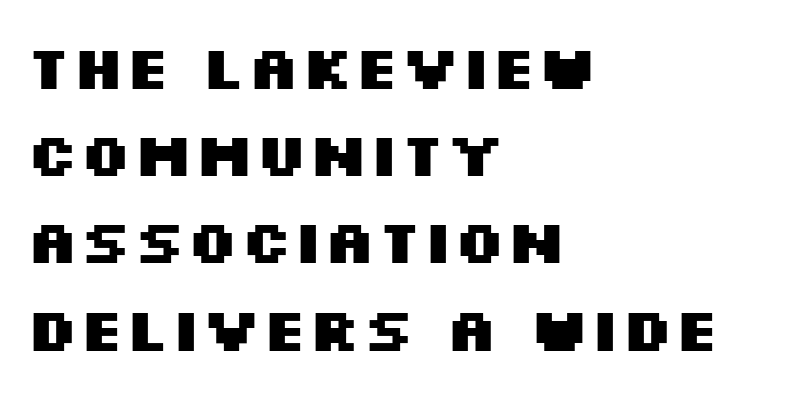
Is this a fixed-width face? No — the glyphs have proportional, varying widths. Chunky letters — that's bold for sure. This sample is left-justified, so line endings fall wherever the words run out. Does the type have serifs? No, each stem ends abruptly. Nobody drew a line under any word here.
